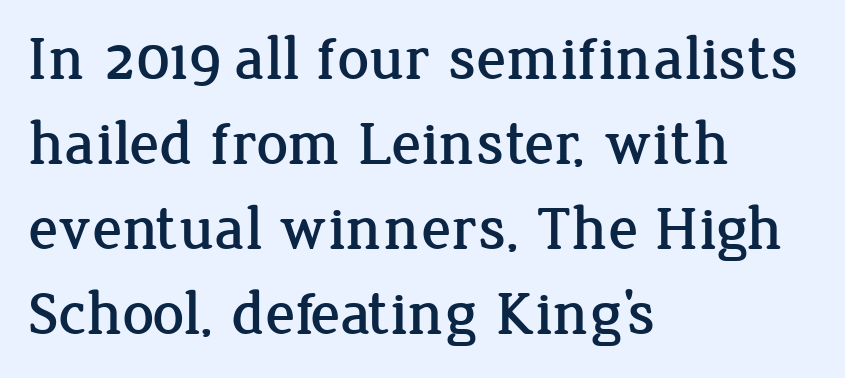
Look at the bottom of the vertical strokes: they flare into serifs here. Each letter keeps its own natural width here, so spacing adapts to shape. Quick note: interline space is typical. The paragraph has a hard left edge and a soft right edge. Underlining? Definitely not there. Ascenders rise straight up at ninety degrees.
